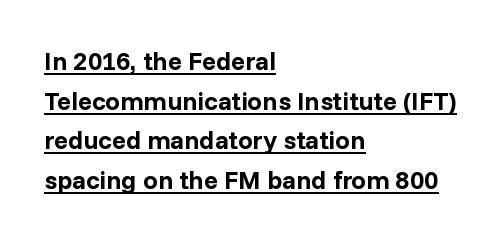
Caption: multi-line text, flush left, ragged right. This rendering features underlined lettering. Honestly, the row spacing looks completely unremarkable. The rendering uses a bold face; every stroke is thick and dark. Compared with typical body copy, the letter spacing here is the same. The letters stand upright; this is a roman face.
